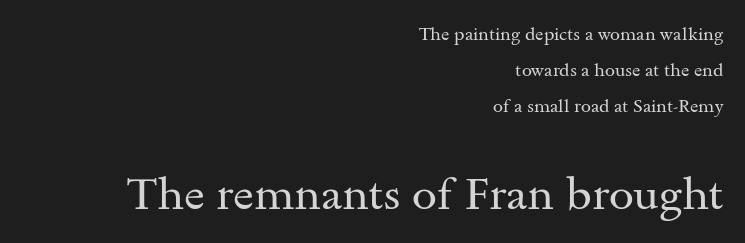
{"serif": "yes", "italic": "no", "bold": "no", "weight": "regular", "width": "wide", "stroke_contrast": "medium", "x_height": "small", "monospaced": "no", "underline": "no", "align": "right", "line_spacing": "loose", "line_spacing_ratio": 2.0, "letter_spacing": "normal", "letter_spacing_em": 0.0, "larger_block": "second", "size_ratio": 2.5, "glyph_px": 45}
